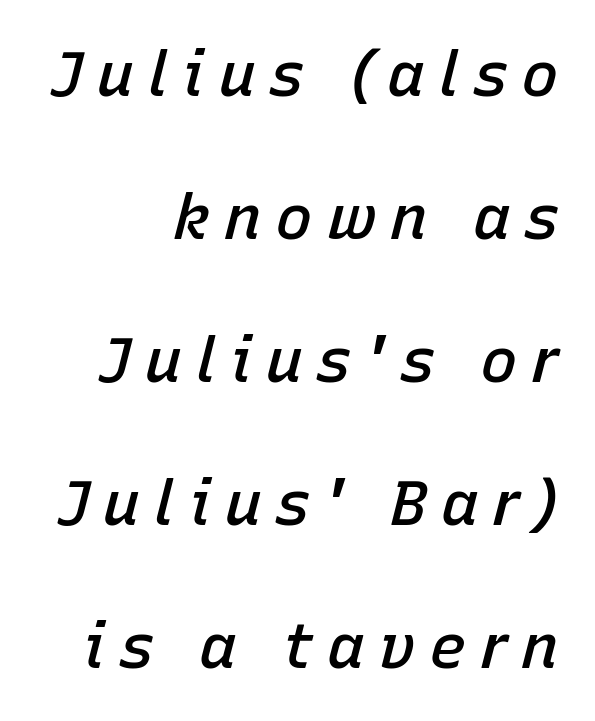
Q: Is the text bold? A: Semi-bold.
Q: Is the text italic (slanted)? A: Yes, it leans right by about 15 degrees.
Q: Is the text underlined? A: No.
Q: How is the paragraph aligned? A: Right-aligned.
Q: Is the spacing between letters normal or unusually wide? A: Unusually wide.
Q: Is the spacing between lines tight, normal or loose? A: Loose.
Q: Width (condensed, normal, or wide)? A: Normal.
Q: Stroke contrast? A: Low.
Q: x-height? A: Medium.
Q: Monospaced? A: No.
